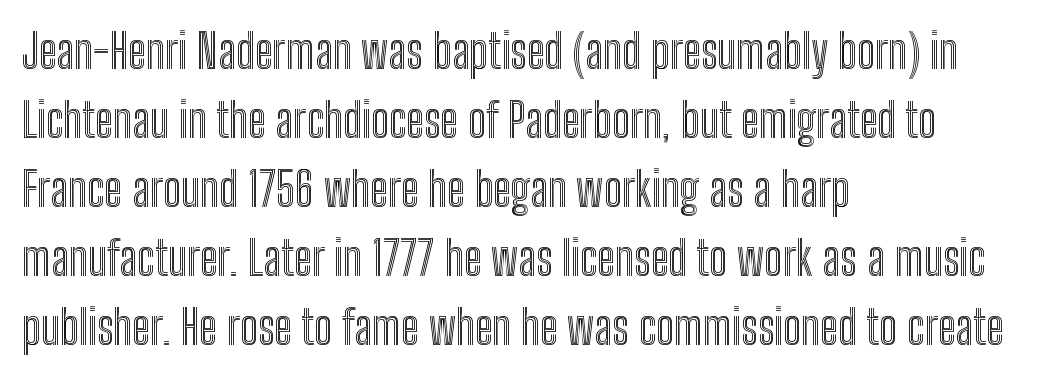
The image shows 47 px condensed type, upright; set left-aligned, normal line spacing (1.47x), normal letter spacing, not underlined; a medium x-height.
